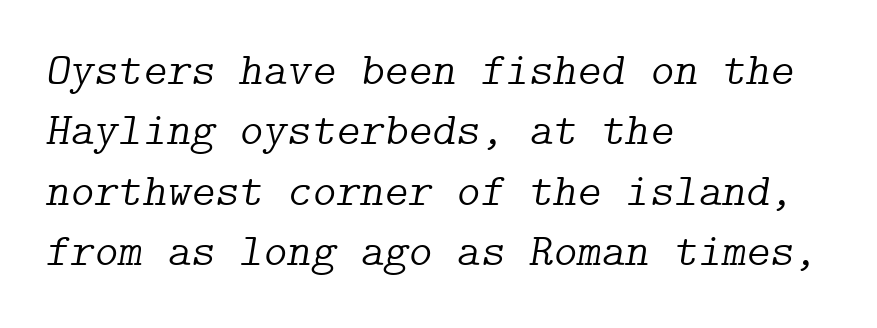
The image shows 46 px light serif type, italic (leaning right); set left-aligned, normal line spacing (1.31x), normal letter spacing, not underlined; low stroke contrast and a medium x-height.
